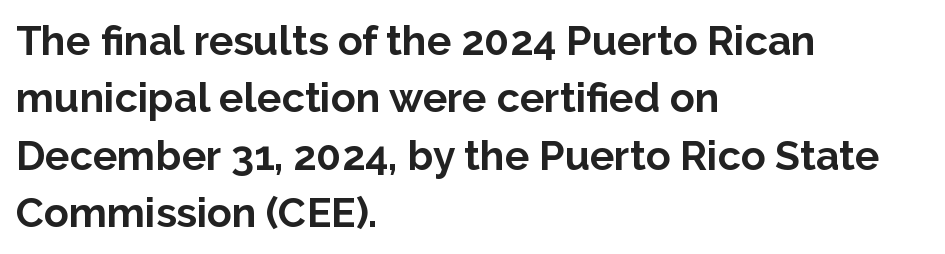
Q: Is the text bold? A: Yes.
Q: Is the text italic (slanted)? A: No, it is upright.
Q: Is the typeface a serif or a sans-serif typeface? A: Sans-serif.
Q: Is the text underlined? A: No.
Q: How is the paragraph aligned? A: Left-aligned.
Q: Is the spacing between letters normal or unusually wide? A: Normal.
Q: Is the spacing between lines tight, normal or loose? A: Normal.
Q: Width (condensed, normal, or wide)? A: Normal.
Q: Stroke contrast? A: Low.
Q: x-height? A: Medium.
Q: Monospaced? A: No.
